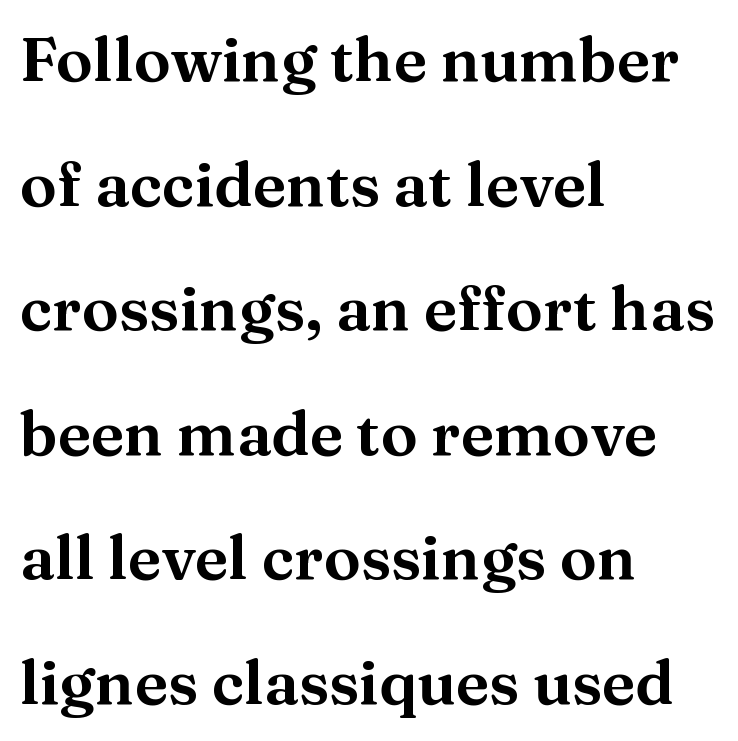
{"serif": "yes", "italic": "no", "width": "normal", "stroke_contrast": "medium", "x_height": "medium", "monospaced": "no", "underline": "no", "align": "left", "line_spacing": "loose", "line_spacing_ratio": 2.01, "letter_spacing": "normal", "letter_spacing_em": 0.0, "glyph_px": 62}
